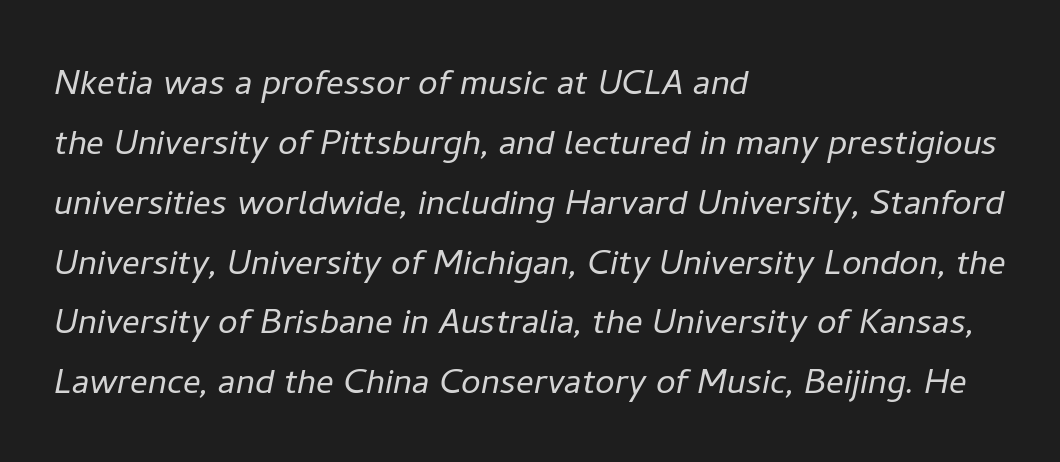
{"italic": "yes", "lean": "right", "slant_degrees": 11, "bold": "no", "weight": "light", "width": "normal", "stroke_contrast": "low", "x_height": "medium", "monospaced": "no", "underline": "no", "align": "left", "line_spacing": "normal", "line_spacing_ratio": 1.36, "letter_spacing": "normal", "letter_spacing_em": 0.0, "glyph_px": 44}
